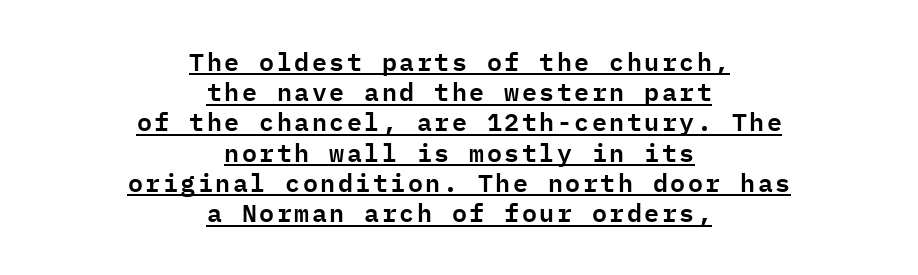
{"italic": "no", "underline": "yes", "align": "center", "line_spacing_ratio": 1.21, "glyph_px": 25}
